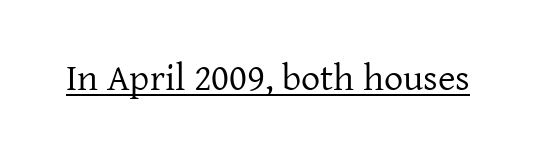
The image shows 38 px regular-weight serif type, upright; set normal letter spacing, underlined; low stroke contrast and a medium x-height.
